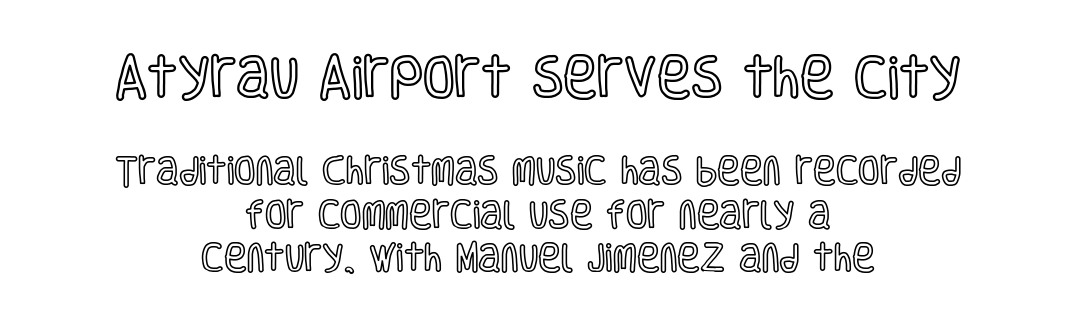
Q: Is the text italic (slanted)? A: No, it is upright.
Q: Is the text underlined? A: No.
Q: How is the paragraph aligned? A: Centered.
Q: Is the spacing between letters normal or unusually wide? A: Normal.
Q: Is the spacing between lines tight, normal or loose? A: Normal.
Q: Which block of text is set in a larger size, the first (top) or the second (bottom)? A: The first (top) one.
Q: Width (condensed, normal, or wide)? A: Condensed.
Q: x-height? A: Large.
Q: Monospaced? A: No.
